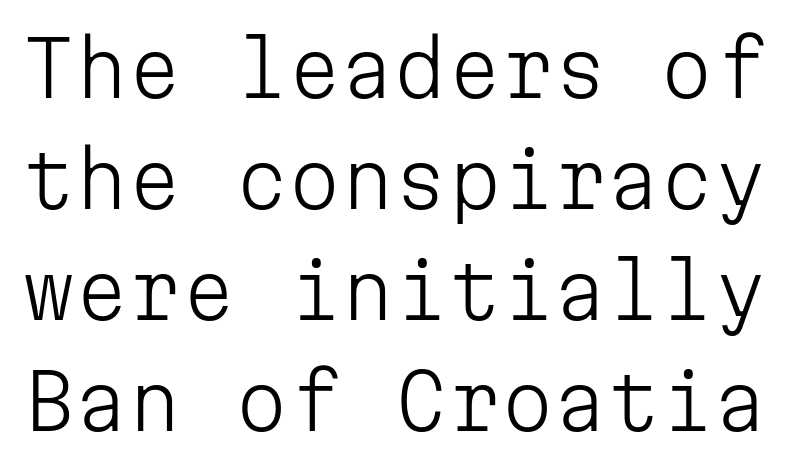
The image shows 76 px light sans-serif type, upright, monospaced; set normal line spacing (1.46x), normal letter spacing, not underlined; low stroke contrast and a medium x-height.
